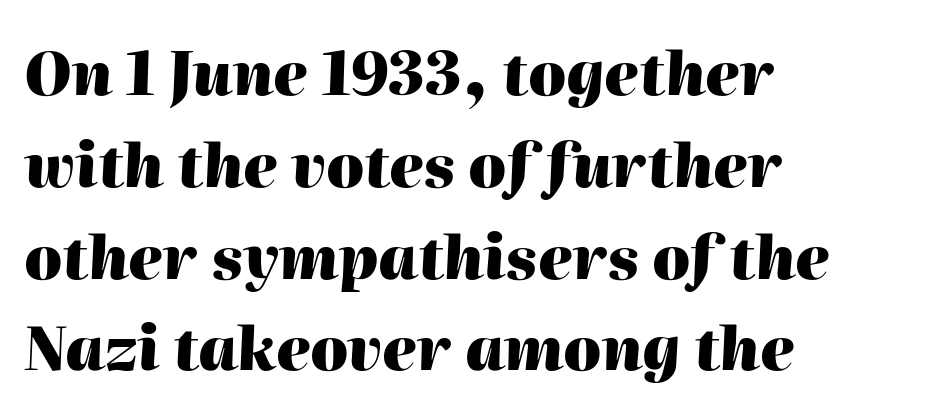
Q: Is the text bold? A: Yes.
Q: Is the text italic (slanted)? A: Yes, it leans right by about 2 degrees.
Q: Is the text underlined? A: No.
Q: How is the paragraph aligned? A: Left-aligned.
Q: Is the spacing between letters normal or unusually wide? A: Normal.
Q: Is the spacing between lines tight, normal or loose? A: Normal.
Q: Width (condensed, normal, or wide)? A: Normal.
Q: Stroke contrast? A: High.
Q: x-height? A: Medium.
Q: Monospaced? A: No.
